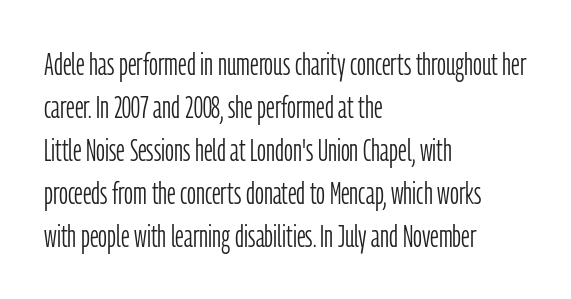
This rendering leaves character spacing at its baseline value. The paragraph has a hard left edge and a soft right edge. What's the leading like? Ordinary, nothing unusual. Each row of text sits above clean, open space. Every character sits straight up, as roman type does. Here the designer chose a conventional face with non-uniform glyph widths.
